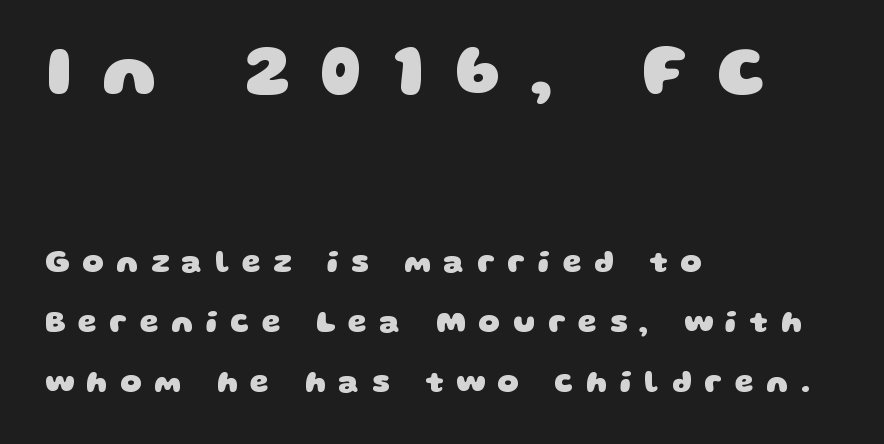
The image shows 74 px heavy, wide sans-serif type; set left-aligned, loose line spacing (1.99x), unusually wide letter spacing (+0.42 em), not underlined; the first (top) block is 2.47x larger; low stroke contrast and a large x-height.
